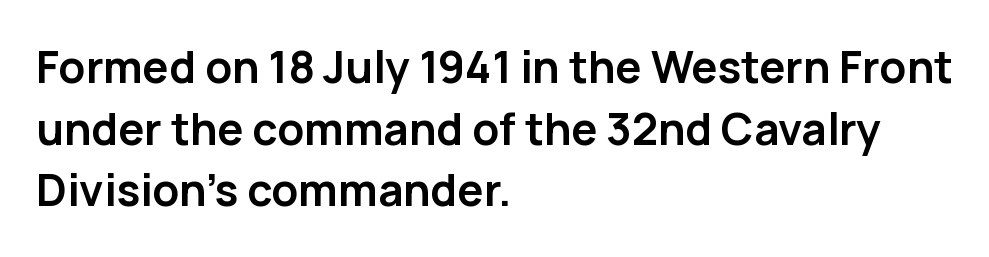
{"serif": "no", "italic": "no", "bold": "yes", "weight": "semibold", "width": "normal", "stroke_contrast": "low", "x_height": "medium", "monospaced": "no", "underline": "no", "align": "left", "line_spacing": "normal", "line_spacing_ratio": 1.4, "letter_spacing": "normal", "letter_spacing_em": 0.0, "glyph_px": 44}
